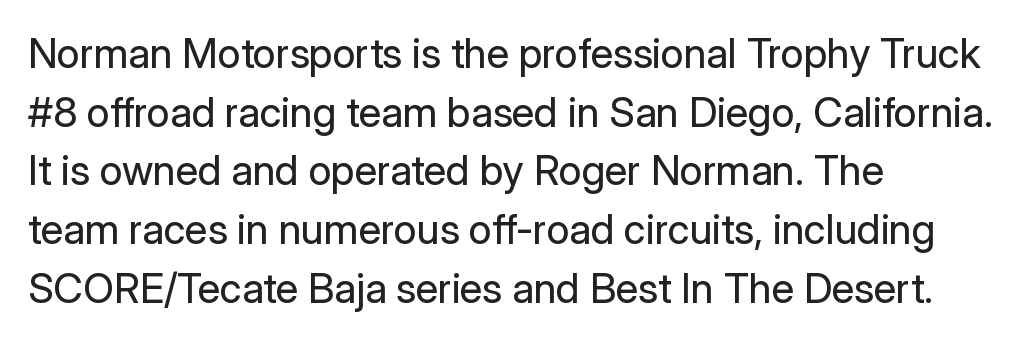
The typesetter chose a ragged-right arrangement here. The passage shown is typeset with a sans-serif family. Stems and bowls with no extra thickness — not bold. Letters rest on an invisible, unmarked baseline. Style check: upright.
